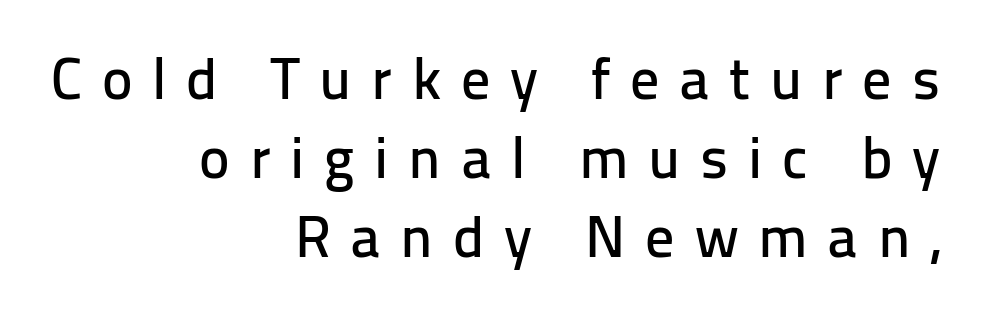
The image shows 58 px sans-serif type, upright; set right-aligned, normal line spacing (1.36x), unusually wide letter spacing (+0.34 em), not underlined; low stroke contrast and a medium x-height.
